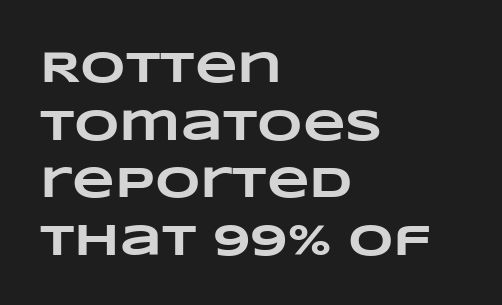
Q: Is the text bold? A: Yes.
Q: Is the text underlined? A: No.
Q: How is the paragraph aligned? A: Left-aligned.
Q: Is the spacing between letters normal or unusually wide? A: Normal.
Q: Is the spacing between lines tight, normal or loose? A: Normal.
Q: Width (condensed, normal, or wide)? A: Wide.
Q: Stroke contrast? A: Low.
Q: x-height? A: Large.
Q: Monospaced? A: No.
